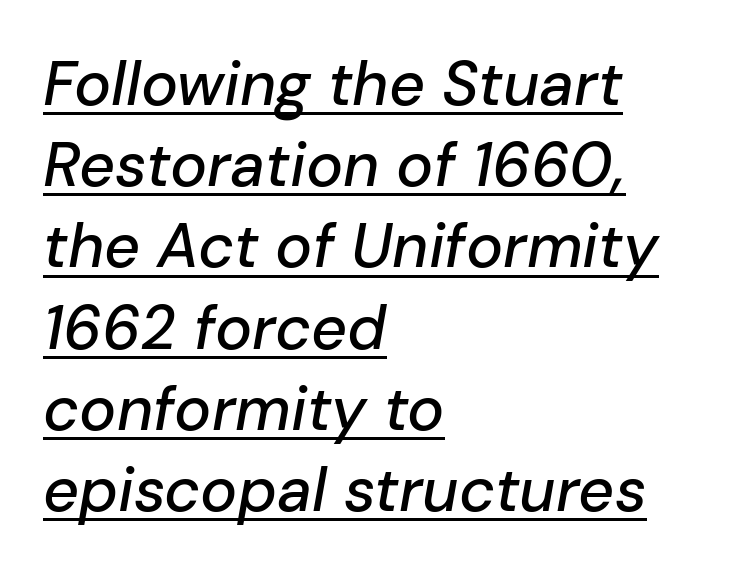
The image shows 62 px text type, italic (leaning right); set left-aligned, normal line spacing (1.31x), normal letter spacing, underlined; low stroke contrast and a medium x-height.
